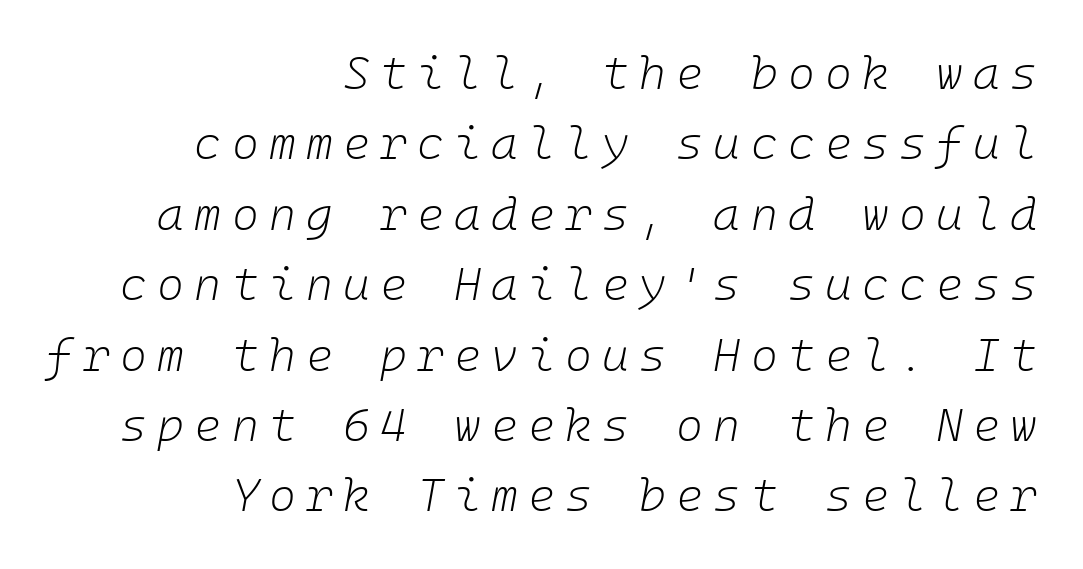
The face used here is rendered with a markedly widened letterfit. Emphasis-style slanted type is in use. Layout note: lines flush right. No heavy texture on the line: the type isn't bold. If you measured baseline to baseline, you'd find a middling distance.
